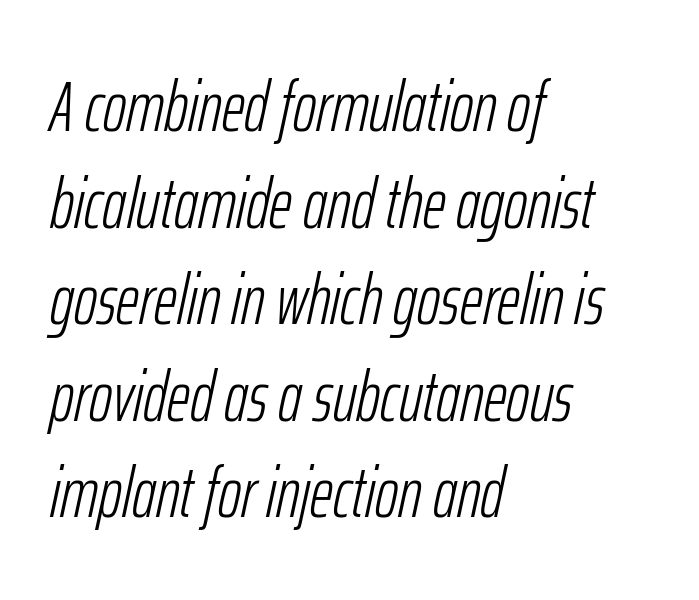
Visually the block forms a straight wall on the left and a jagged coastline on the right. Anything drawn beneath the words? Only blank space. Standard letterfit; no display-style spreading of the glyphs. The letterforms sit at book weight or below. Leading: standard.
